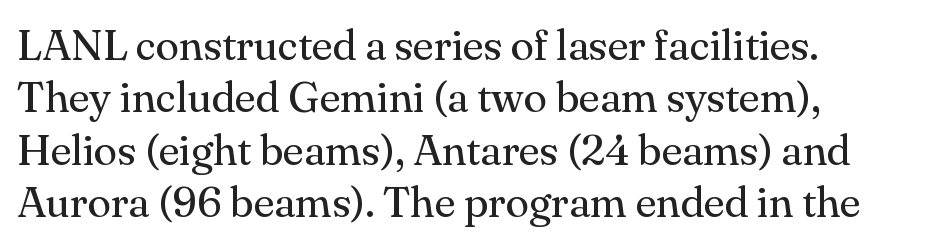
Nobody drew a line under any word here. Unlike a clean sans, this face finishes its strokes with serifs. Caption: face not bold, strokes unweighted. The horizontal fit of the characters is conventional and even. The specimen reads as upright at a glance. Do the characters align in a grid? No, the font is proportional.
